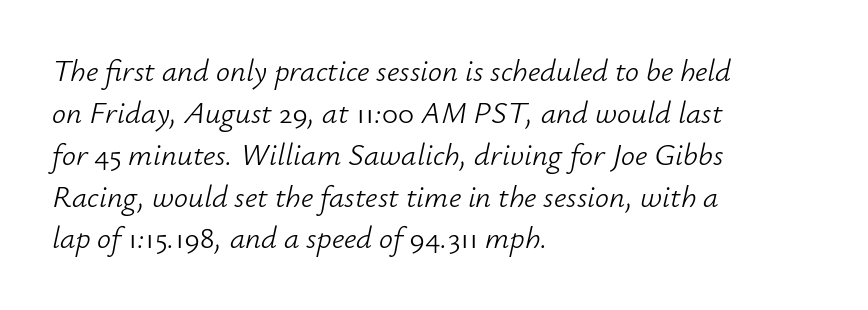
Alignment: flush left. What's the leading like? Ordinary, nothing unusual. This is oblique type, the kind used for emphasis or titles. Tracking here is standard; glyphs follow each other at the usual distance.
